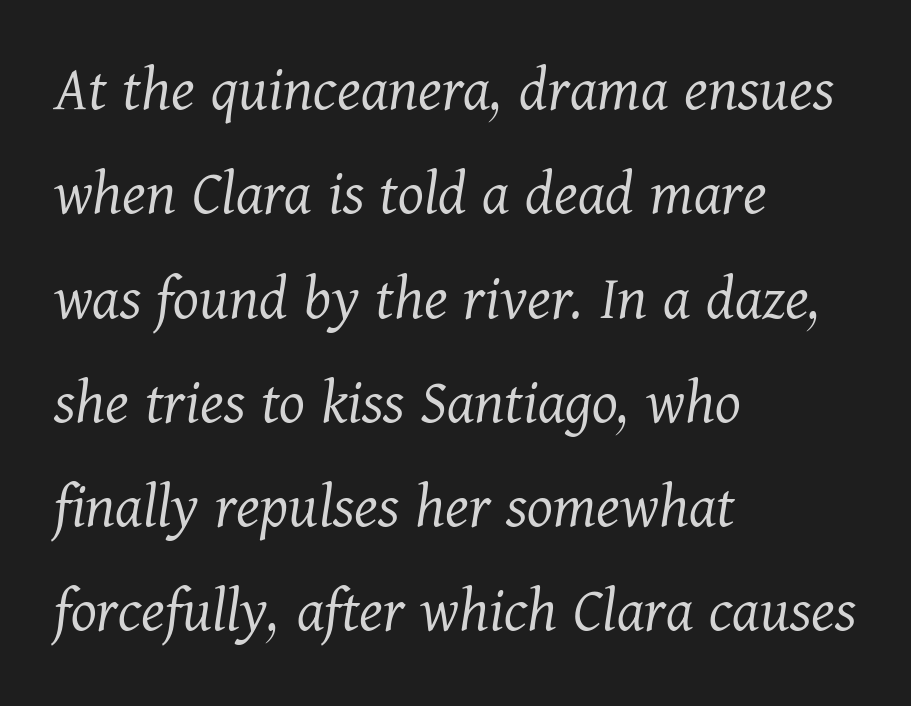
Q: Is the text bold? A: No.
Q: Is the text italic (slanted)? A: Yes, it leans right by about 11 degrees.
Q: Is the typeface a serif or a sans-serif typeface? A: Serif.
Q: Is the text underlined? A: No.
Q: How is the paragraph aligned? A: Left-aligned.
Q: Is the spacing between letters normal or unusually wide? A: Normal.
Q: Is the spacing between lines tight, normal or loose? A: Normal.
Q: Width (condensed, normal, or wide)? A: Normal.
Q: Stroke contrast? A: Medium.
Q: x-height? A: Medium.
Q: Monospaced? A: No.
